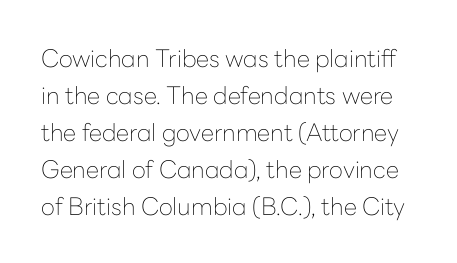
Q: Is the text bold? A: No.
Q: Is the text italic (slanted)? A: No, it is upright.
Q: Is the text underlined? A: No.
Q: Is the spacing between letters normal or unusually wide? A: Normal.
Q: Is the spacing between lines tight, normal or loose? A: Normal.
